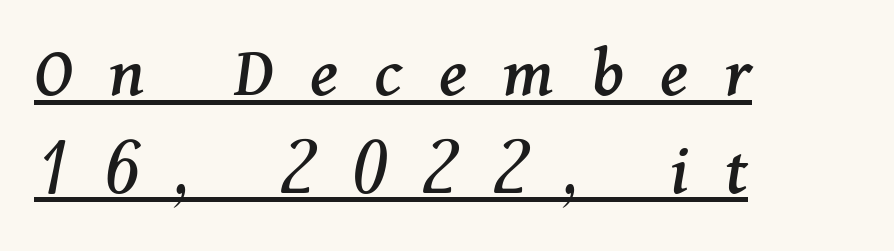
{"serif": "yes", "italic": "yes", "lean": "right", "slant_degrees": 11, "width": "normal", "stroke_contrast": "medium", "x_height": "medium", "monospaced": "no", "underline": "yes", "align": "left", "line_spacing": "normal", "line_spacing_ratio": 1.32, "letter_spacing": "wide", "letter_spacing_em": 0.49, "glyph_px": 74}
